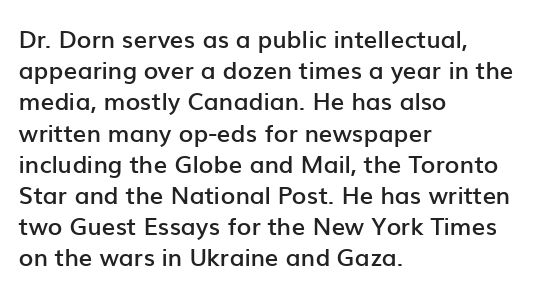
Students, this is semibold: more ink than regular, less than bold. Letter spacing: default. Any mark beneath the type? The region is blank. Rows of type keep a routine distance in the vertical direction. These lines are set flush left with a ragged right edge. Posture: straight, roman, zero tilt.
